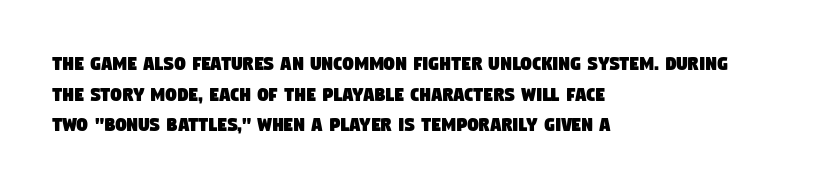
The passage shown is not underscored anywhere. Look at the tracking — it's just the regular setting, nothing added. Compared with typical paragraphs, the rows here are spaced about the same. The text block is weighted toward the left margin, trailing off unevenly rightward.
